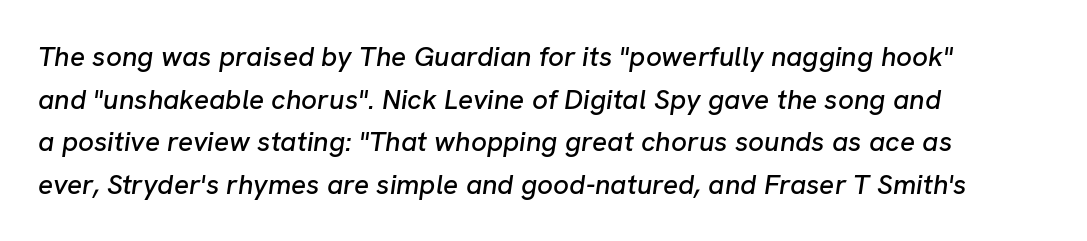
The image shows 28 px text type, italic (leaning right); set left-aligned, normal line spacing (1.52x), normal letter spacing, not underlined; low stroke contrast and a medium x-height.
